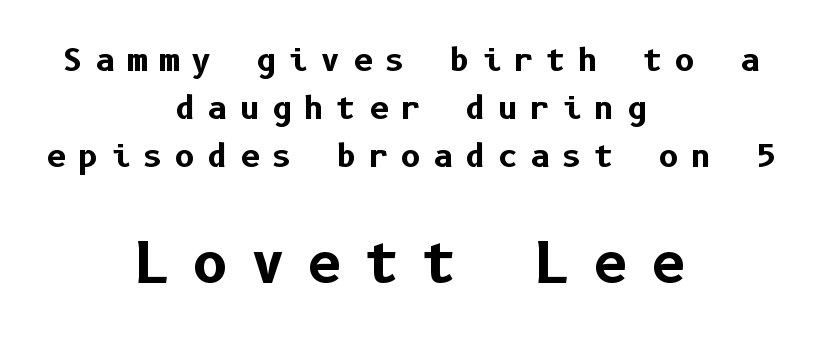
A student would call this center alignment; a typographer would say set centered. Two sizes are in play, and the larger belongs to the second block. Designer's note — italics off, roman on. Is the letter spacing exaggerated? Yes — the characters are pushed far apart. A dark, heavy texture on the line: the type is bold.
